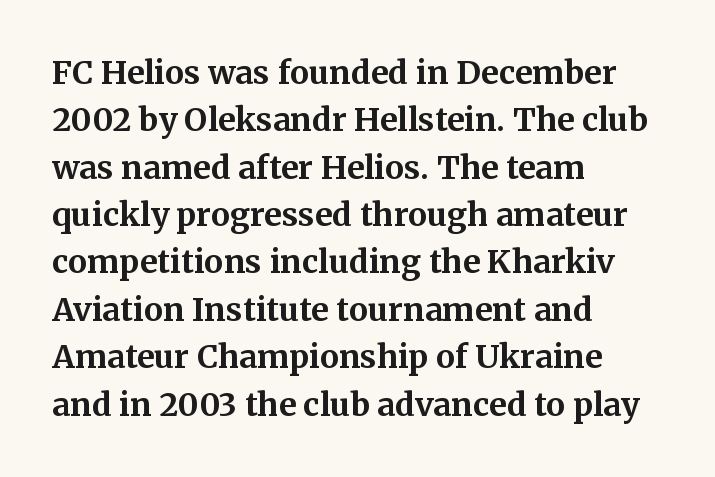
{"serif": "yes", "italic": "no", "bold": "yes", "weight": "bold", "width": "normal", "stroke_contrast": "medium", "x_height": "medium", "monospaced": "no", "underline": "no", "align": "left", "line_spacing": "normal", "line_spacing_ratio": 1.48, "letter_spacing": "normal", "letter_spacing_em": 0.0, "glyph_px": 32}
